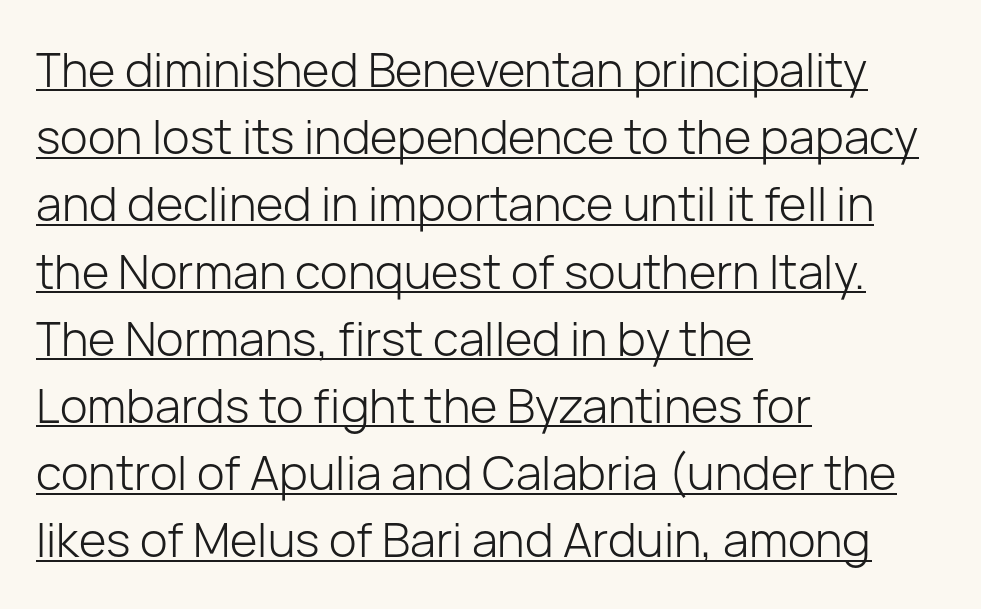
Letter spacing: default. Every character sits straight up, as roman type does. This sample has the flowing, uneven cadence of proportional lettering. Alignment: flush left. Caption: face not bold, strokes unweighted. Notice how descenders clear the ascenders below comfortably — that's standard leading.
